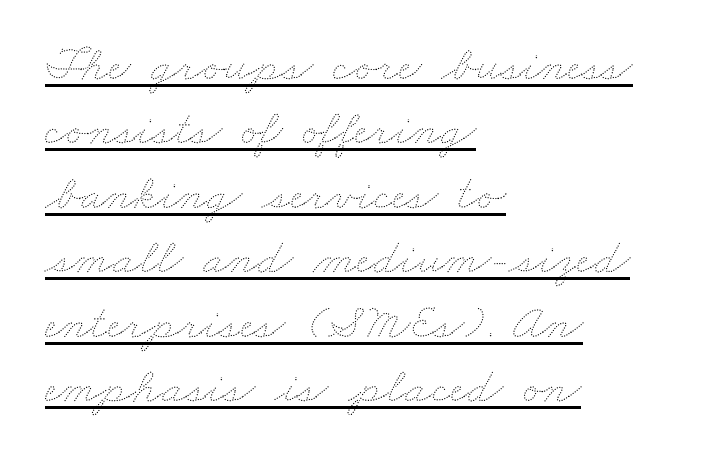
{"bold": "no", "weight": "thin", "width": "wide", "stroke_contrast": "medium", "x_height": "small", "monospaced": "no", "underline": "yes", "align": "left", "line_spacing": "normal", "line_spacing_ratio": 1.29, "letter_spacing": "normal", "letter_spacing_em": 0.0, "glyph_px": 50}
